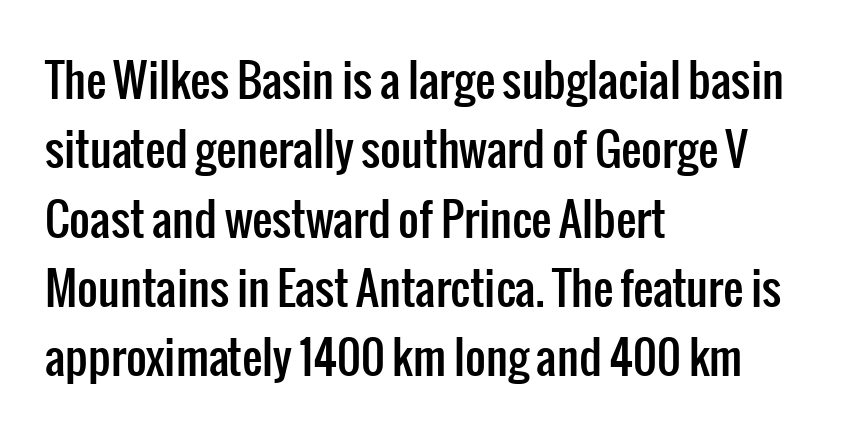
Q: Is the text italic (slanted)? A: No, it is upright.
Q: Is the typeface a serif or a sans-serif typeface? A: Sans-serif.
Q: Is the text underlined? A: No.
Q: How is the paragraph aligned? A: Left-aligned.
Q: Is the spacing between letters normal or unusually wide? A: Normal.
Q: Is the spacing between lines tight, normal or loose? A: Normal.
Q: Width (condensed, normal, or wide)? A: Condensed.
Q: Stroke contrast? A: Low.
Q: x-height? A: Medium.
Q: Monospaced? A: No.
